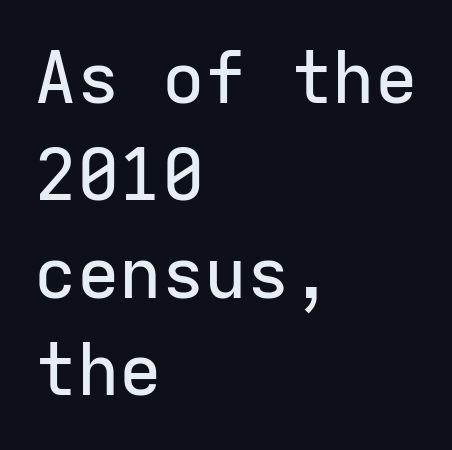
The image shows 71 px sans-serif type, upright, monospaced; set left-aligned, normal line spacing (1.37x), normal letter spacing, not underlined; low stroke contrast and a medium x-height.
